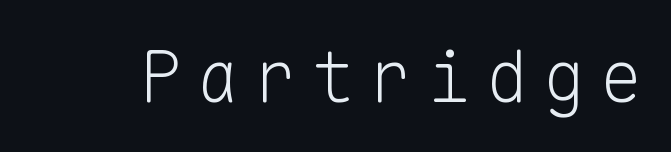
The image shows 72 px light sans-serif type, upright, monospaced; set unusually wide letter spacing (+0.2 em), not underlined; low stroke contrast and a medium x-height.
